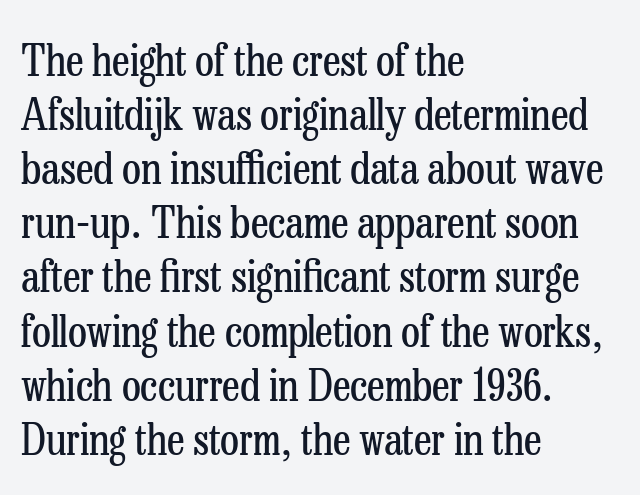
Posture: upright roman. Character widths vary here, with narrow letters taking less room than wide ones. The strip under each line holds only bare page. Spacing between characters is what you'd get straight out of the box. Note: serifs present on the glyphs.
